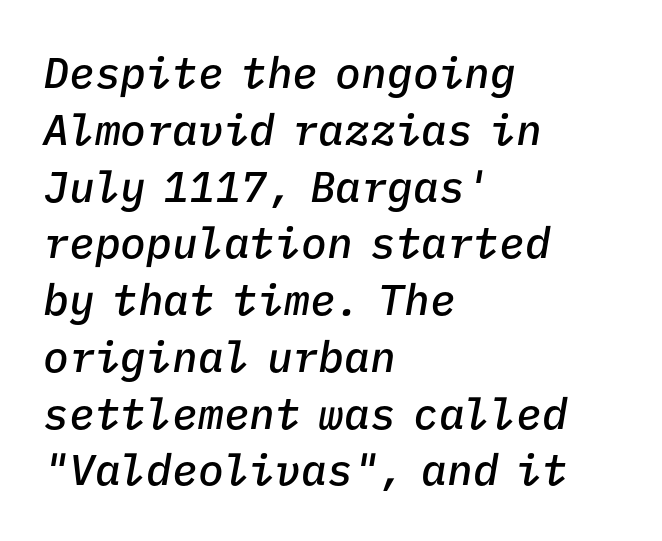
{"italic": "yes", "lean": "right", "slant_degrees": 9, "bold": "semi", "weight": "semibold", "width": "normal", "stroke_contrast": "low", "x_height": "medium", "monospaced": "yes", "underline": "no", "align": "left", "line_spacing": "normal", "line_spacing_ratio": 1.32, "letter_spacing": "normal", "letter_spacing_em": 0.0, "glyph_px": 43}
